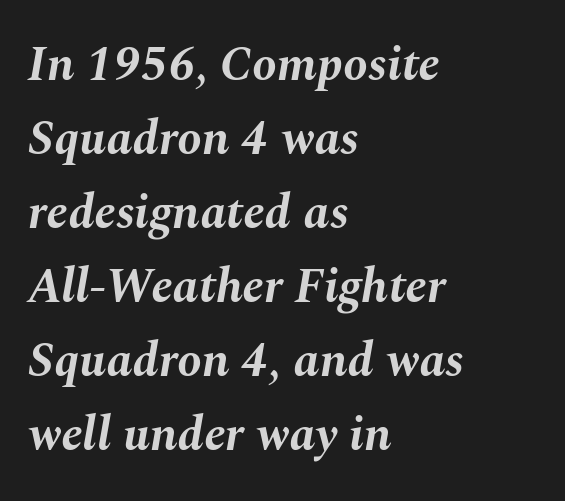
The image shows 49 px bold type, italic (leaning right); set left-aligned, normal line spacing (1.51x), normal letter spacing, not underlined; medium stroke contrast and a medium x-height.
